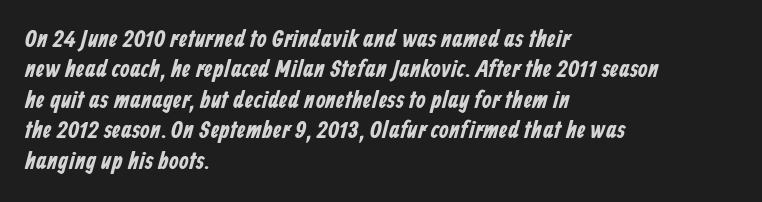
Q: Is the text underlined? A: No.
Q: How is the paragraph aligned? A: Left-aligned.
Q: Is the spacing between letters normal or unusually wide? A: Normal.
